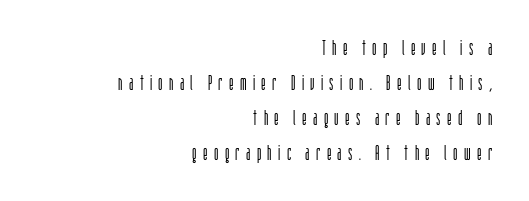
{"italic": "no", "bold": "no", "underline": "no", "align": "right", "line_spacing": "normal", "line_spacing_ratio": 1.67, "letter_spacing": "wide", "letter_spacing_em": 0.3, "glyph_px": 21}
